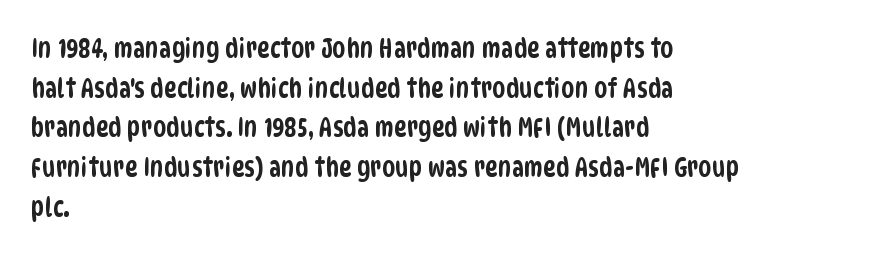
Leading matches the norm, producing a regular column. Honestly, the letter spacing is just normal — you wouldn't notice it. The space beneath each line is pristine and unruled. Every row of glyphs begins at an identical x-position on the left.
